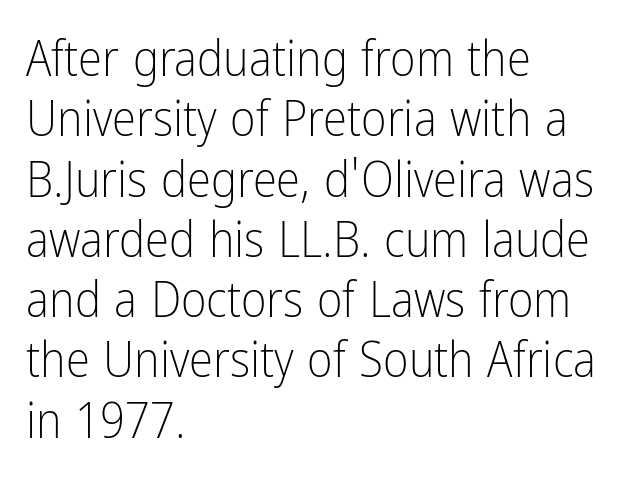
The letterforms sit shoulder to shoulder at normal distance. Has an underline been added? It has not. This sample has the flowing, uneven cadence of proportional lettering. A typesetter would label this face a sans. Nope, not italic — everything's standing straight. The rendering anchors every line to the left-hand side.
